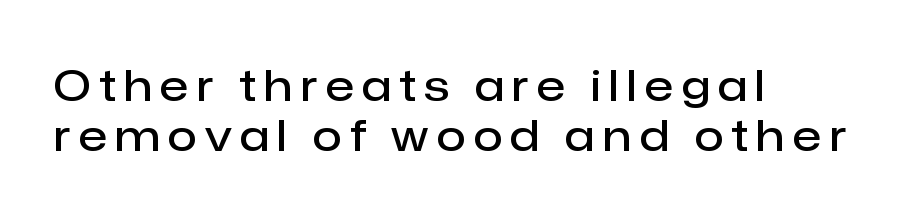
The image shows 43 px semibold sans-serif type, upright; set left-aligned, line spacing 1.16x, not underlined; low stroke contrast and a medium x-height.
